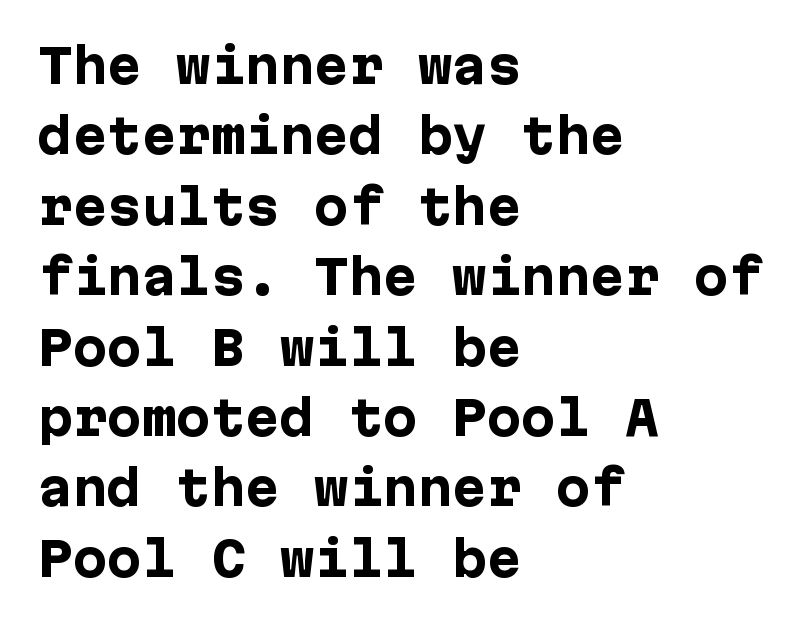
I'd call this a sans setting — the letters go barefoot. The gaps between neighbouring characters are ordinary and unremarkable. Anything drawn beneath the words? Only blank space. These lines stack with their left ends in a neat column. Weight check: bold — yes, fully.
